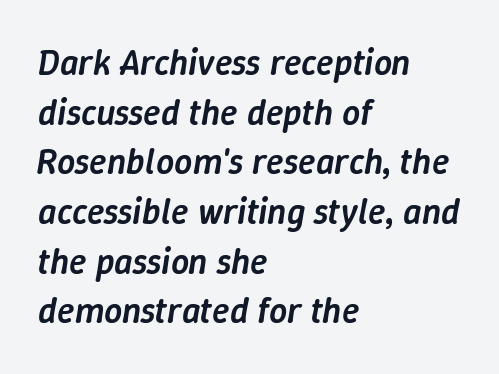
Q: Is the text bold? A: Semi-bold.
Q: Is the text italic (slanted)? A: Yes, it leans right by about 9 degrees.
Q: Is the text underlined? A: No.
Q: How is the paragraph aligned? A: Left-aligned.
Q: Is the spacing between letters normal or unusually wide? A: Normal.
Q: Is the spacing between lines tight, normal or loose? A: Normal.
Q: Width (condensed, normal, or wide)? A: Normal.
Q: Stroke contrast? A: Low.
Q: x-height? A: Medium.
Q: Monospaced? A: No.
